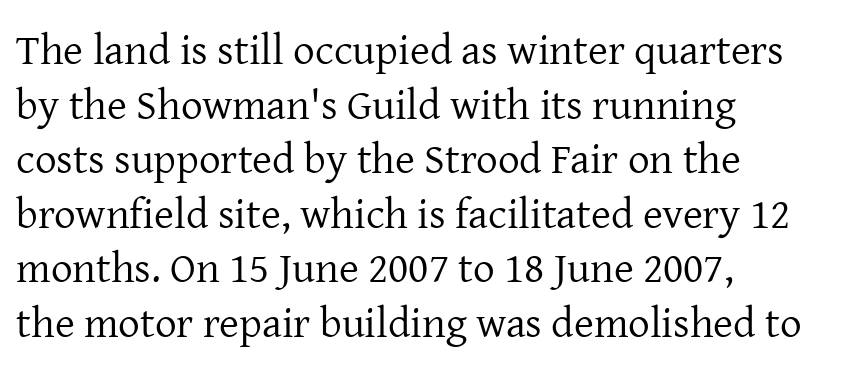
{"serif": "yes", "italic": "no", "bold": "no", "weight": "regular", "width": "normal", "stroke_contrast": "low", "x_height": "medium", "monospaced": "no", "underline": "no", "align": "left", "line_spacing": "normal", "line_spacing_ratio": 1.27, "letter_spacing": "normal", "letter_spacing_em": 0.0, "glyph_px": 43}
